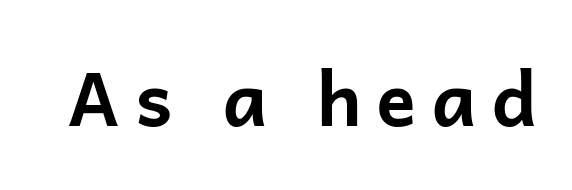
Unlike a traditional serif, this face leaves its strokes unadorned. The gap between lines stays unmarked. A typesetter would call this proportional, since set widths differ per character. Loose tracking; the words dissolve into strings of separated letters. A typesetter would mark this as roman, not italic. Heft: maximum for text — a bold.
